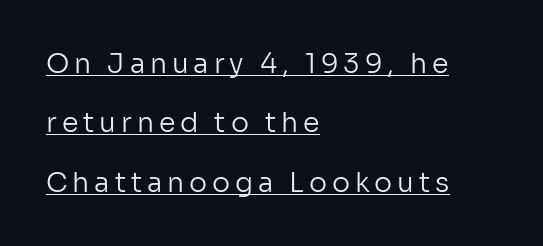
The strokes are not fattened; the text isn't bold. Beneath each row of characters lies a ruled line. Reading down the block, your eye returns to a fixed left position each line. This is the regular roman posture of the typeface.
